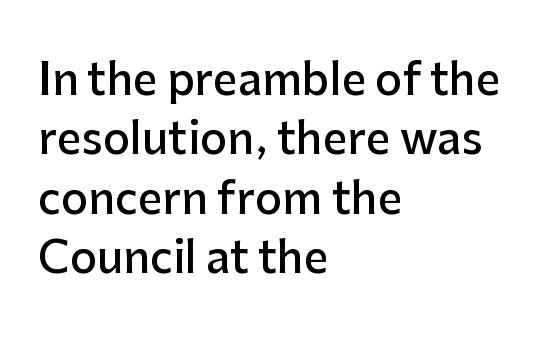
The glyphs have the mass of a demibold cut, below bold. These lines were composed using upright roman letters. Is this a fixed-width face? No — the glyphs have proportional, varying widths. Classification — sans serif. Spacing between characters is what you'd get straight out of the box.
